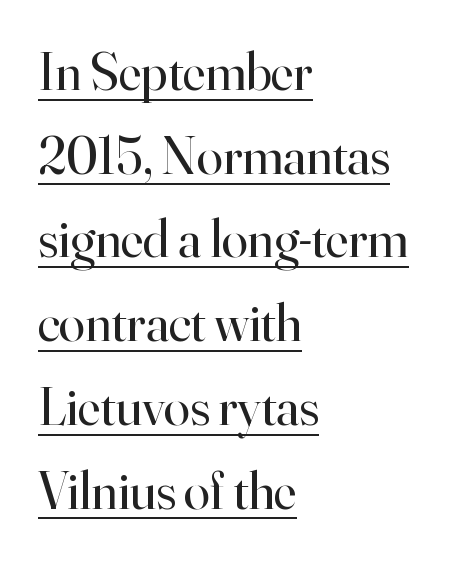
Q: Is the text bold? A: No.
Q: Is the text italic (slanted)? A: No, it is upright.
Q: Is the typeface a serif or a sans-serif typeface? A: Serif.
Q: Is the text underlined? A: Yes.
Q: How is the paragraph aligned? A: Left-aligned.
Q: Is the spacing between letters normal or unusually wide? A: Normal.
Q: Is the spacing between lines tight, normal or loose? A: Normal.
Q: Width (condensed, normal, or wide)? A: Normal.
Q: Stroke contrast? A: High.
Q: x-height? A: Small.
Q: Monospaced? A: No.
